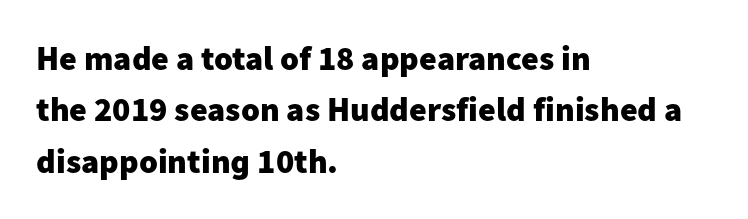
The image shows 34 px heavy sans-serif type, upright; set left-aligned, normal line spacing (1.51x), normal letter spacing, not underlined; low stroke contrast and a medium x-height.
